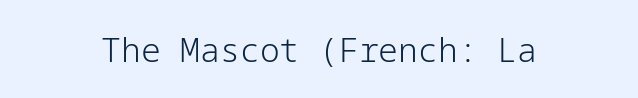
The letters stand upright; this is a roman face. A bare baseline throughout the passage. Between one letter and the next there's only the usual sliver of space. This reads as an unemphasized weight, regular at the heaviest. Each line is balanced around a shared central axis.
